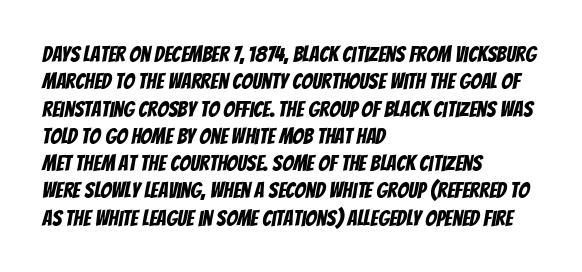
The image shows 22 px text type; set left-aligned, line spacing 1.24x, normal letter spacing, not underlined.
